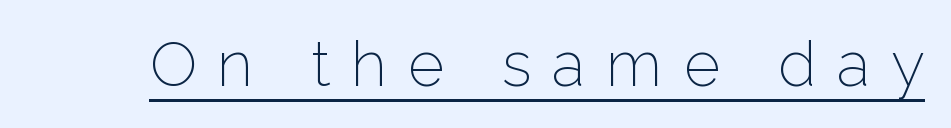
The image shows 62 px light sans-serif type, upright; set unusually wide letter spacing (+0.34 em), underlined; low stroke contrast and a medium x-height.
